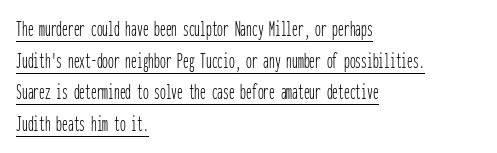
Compared with typical body copy, the letter spacing here is the same. The letterforms sit at book weight or below. If you drew a line through each stem, it would be perfectly vertical. Does a line run under the words? Yes, clearly.
